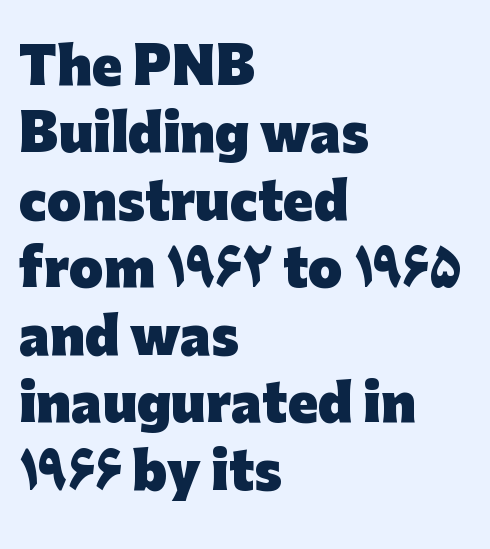
The image shows 50 px heavy sans-serif type, upright; set left-aligned, normal line spacing (1.35x), normal letter spacing, not underlined; low stroke contrast and a medium x-height.
